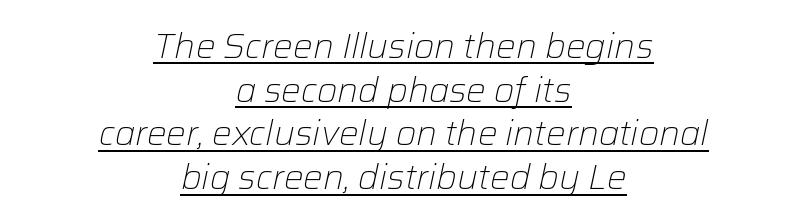
Q: Is the text bold? A: No.
Q: Is the text italic (slanted)? A: Yes, it leans right by about 12 degrees.
Q: Is the text underlined? A: Yes.
Q: How is the paragraph aligned? A: Centered.
Q: Is the spacing between letters normal or unusually wide? A: Normal.
Q: Is the spacing between lines tight, normal or loose? A: Normal.
Q: Width (condensed, normal, or wide)? A: Normal.
Q: Stroke contrast? A: Low.
Q: x-height? A: Medium.
Q: Monospaced? A: No.
